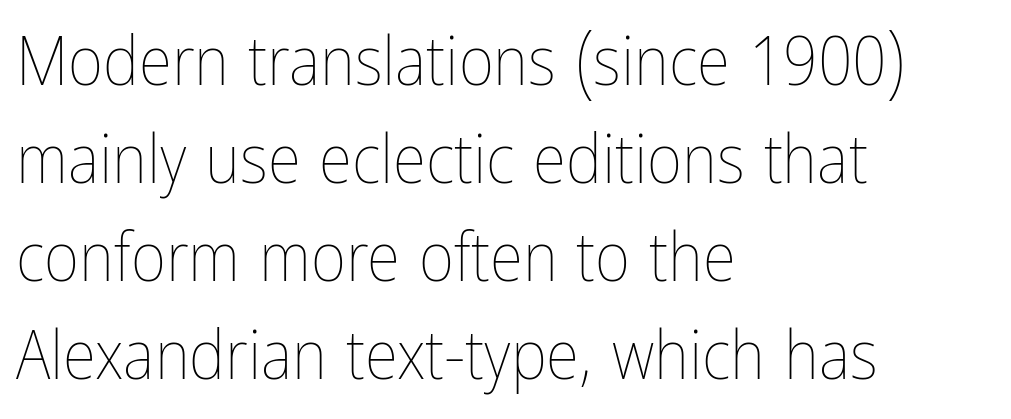
{"italic": "no", "bold": "no", "weight": "thin", "width": "condensed", "stroke_contrast": "low", "x_height": "medium", "monospaced": "no", "underline": "no", "align": "left", "line_spacing": "normal", "line_spacing_ratio": 1.44, "letter_spacing": "normal", "letter_spacing_em": 0.0, "glyph_px": 68}
